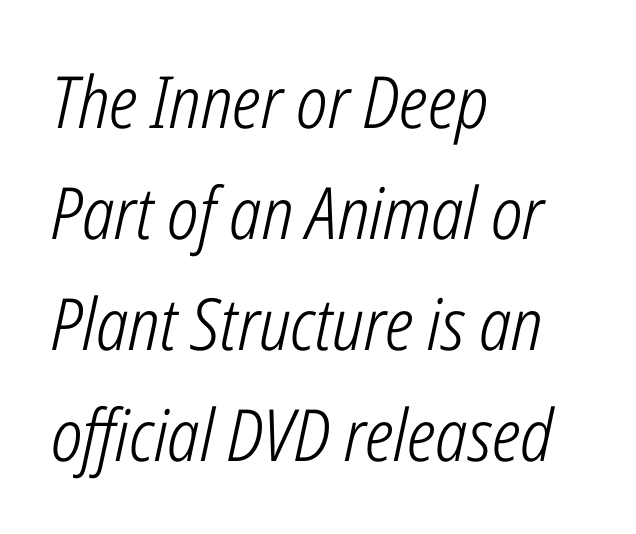
{"italic": "yes", "lean": "right", "slant_degrees": 12, "bold": "no", "weight": "light", "width": "condensed", "stroke_contrast": "low", "x_height": "medium", "monospaced": "no", "underline": "no", "align": "left", "line_spacing": "normal", "line_spacing_ratio": 1.54, "letter_spacing": "normal", "letter_spacing_em": 0.0, "glyph_px": 72}
